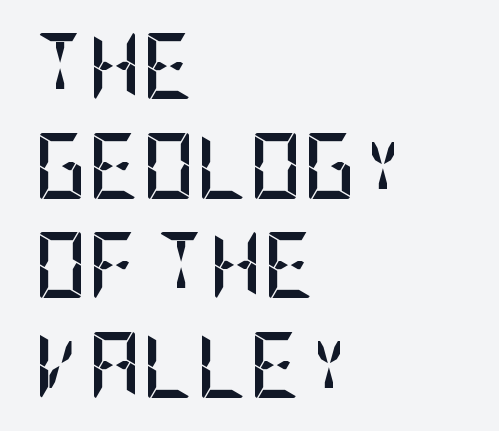
Q: Is the text bold? A: Yes.
Q: Is the text italic (slanted)? A: No, it is upright.
Q: Is the typeface a serif or a sans-serif typeface? A: Sans-serif.
Q: Is the text underlined? A: No.
Q: How is the paragraph aligned? A: Left-aligned.
Q: Is the spacing between letters normal or unusually wide? A: Normal.
Q: Is the spacing between lines tight, normal or loose? A: Normal.
Q: Width (condensed, normal, or wide)? A: Condensed.
Q: Stroke contrast? A: Low.
Q: x-height? A: Large.
